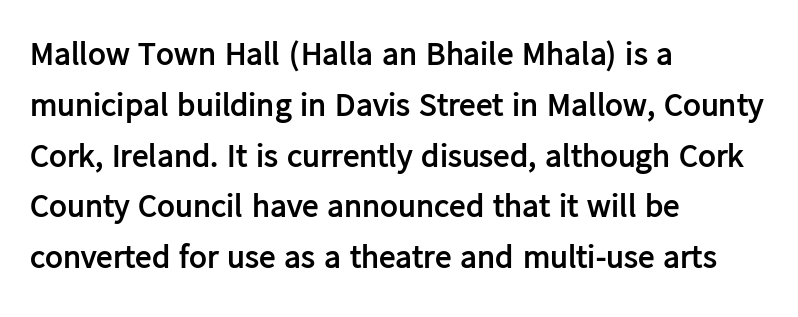
Q: Is the text bold? A: Yes.
Q: Is the text italic (slanted)? A: No, it is upright.
Q: Is the typeface a serif or a sans-serif typeface? A: Sans-serif.
Q: Is the text underlined? A: No.
Q: How is the paragraph aligned? A: Left-aligned.
Q: Is the spacing between letters normal or unusually wide? A: Normal.
Q: Is the spacing between lines tight, normal or loose? A: Normal.
Q: Width (condensed, normal, or wide)? A: Normal.
Q: Stroke contrast? A: Low.
Q: x-height? A: Medium.
Q: Monospaced? A: No.
